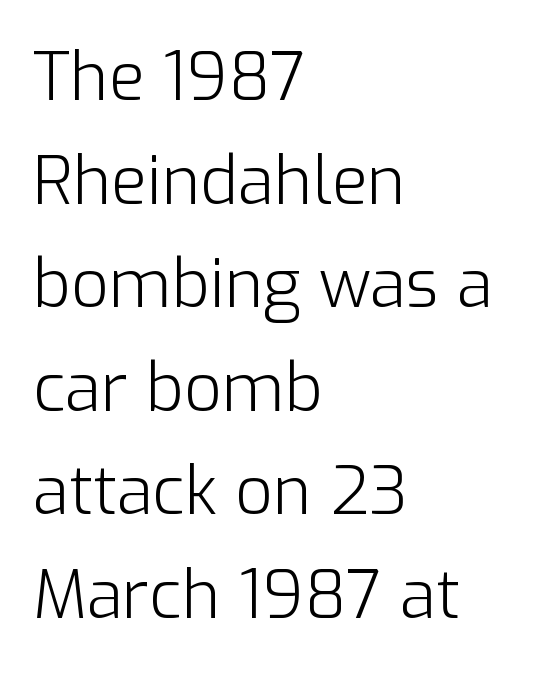
The image shows 66 px light sans-serif type, upright; set left-aligned, normal line spacing (1.57x), normal letter spacing, not underlined; low stroke contrast and a medium x-height.
